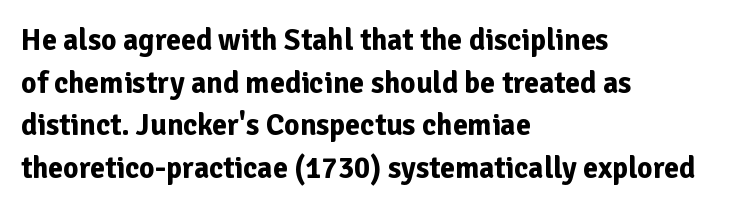
Q: Is the text bold? A: Yes.
Q: Is the text italic (slanted)? A: No, it is upright.
Q: Is the typeface a serif or a sans-serif typeface? A: Sans-serif.
Q: Is the text underlined? A: No.
Q: How is the paragraph aligned? A: Left-aligned.
Q: Is the spacing between letters normal or unusually wide? A: Normal.
Q: Is the spacing between lines tight, normal or loose? A: Normal.
Q: Width (condensed, normal, or wide)? A: Normal.
Q: Stroke contrast? A: Low.
Q: x-height? A: Medium.
Q: Monospaced? A: No.
